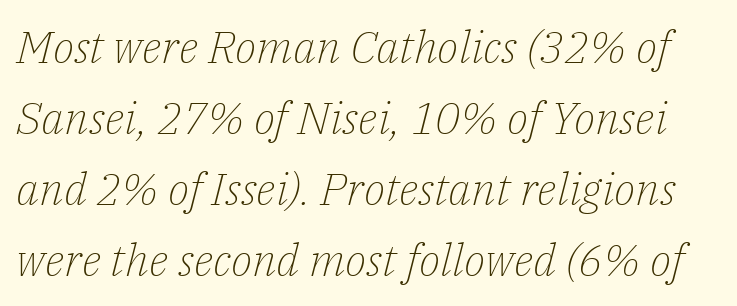
Spacing between characters is what you'd get straight out of the box. Typographically, this falls in the serif category. Looks like regular typesetting: each glyph gets only the width it needs. The characters are drawn with everyday or finer stroke widths. Underline: absent. Quick note: interline space is typical.
